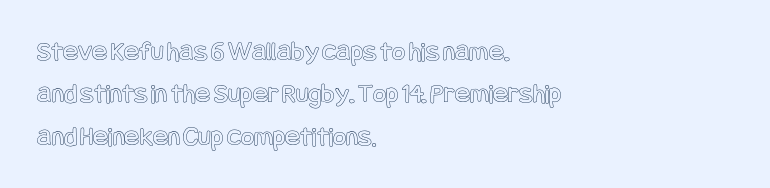
Q: Is the text italic (slanted)? A: No, it is upright.
Q: Is the text underlined? A: No.
Q: How is the paragraph aligned? A: Left-aligned.
Q: Is the spacing between letters normal or unusually wide? A: Normal.
Q: Is the spacing between lines tight, normal or loose? A: Normal.
Q: Width (condensed, normal, or wide)? A: Condensed.
Q: x-height? A: Large.
